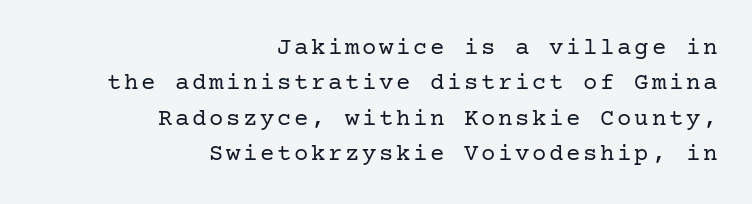
Weight: in the light-to-regular range. Upright lettering throughout. Does the copy run flush right? Yes — the right margin is perfectly even. Only glyphs here, with clear space below each row. If you measured baseline to baseline, you'd find a middling distance.
